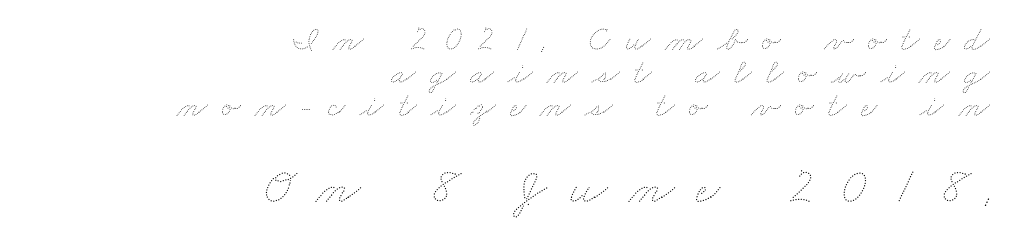
The image shows 52 px thin, wide type; set right-aligned, tight line spacing (0.95x), unusually wide letter spacing (+0.42 em), not underlined; the second (bottom) block is 1.49x larger; medium stroke contrast and a small x-height.
